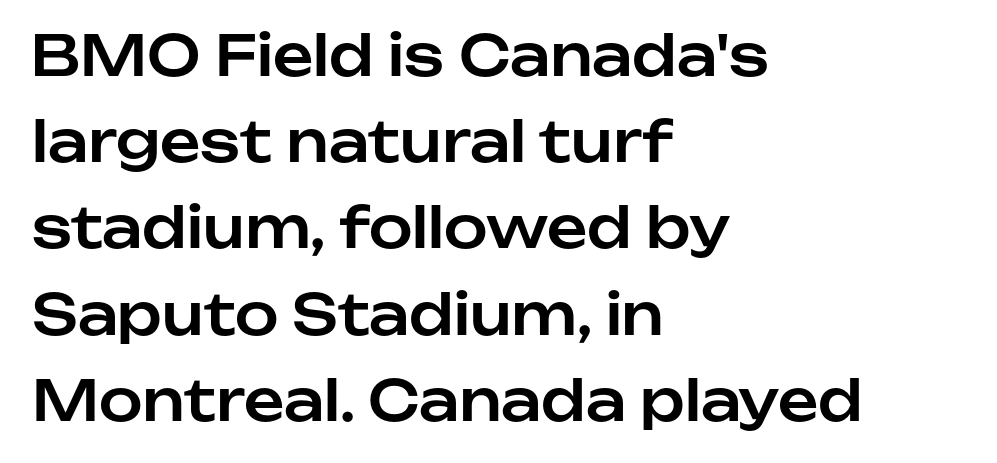
Q: Is the text italic (slanted)? A: No, it is upright.
Q: Is the typeface a serif or a sans-serif typeface? A: Sans-serif.
Q: Is the text underlined? A: No.
Q: How is the paragraph aligned? A: Left-aligned.
Q: Is the spacing between letters normal or unusually wide? A: Normal.
Q: Is the spacing between lines tight, normal or loose? A: Normal.
Q: Width (condensed, normal, or wide)? A: Normal.
Q: Stroke contrast? A: Low.
Q: x-height? A: Medium.
Q: Monospaced? A: No.
